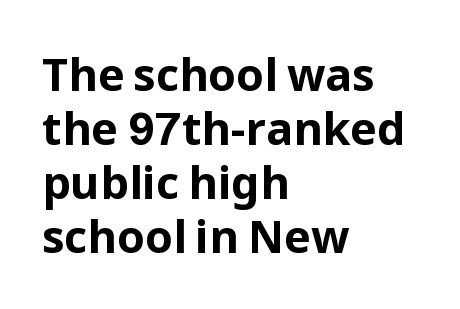
Q: Is the text bold? A: Yes.
Q: Is the text italic (slanted)? A: No, it is upright.
Q: Is the typeface a serif or a sans-serif typeface? A: Sans-serif.
Q: Is the text underlined? A: No.
Q: How is the paragraph aligned? A: Left-aligned.
Q: Is the spacing between letters normal or unusually wide? A: Normal.
Q: Width (condensed, normal, or wide)? A: Normal.
Q: Stroke contrast? A: Low.
Q: x-height? A: Medium.
Q: Monospaced? A: No.
